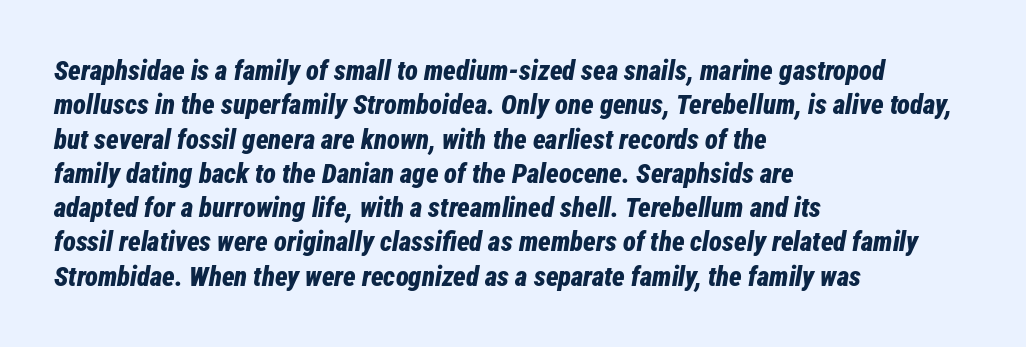
The image shows 27 px bold type, italic (leaning right); set left-aligned, normal line spacing (1.27x), normal letter spacing, not underlined.
